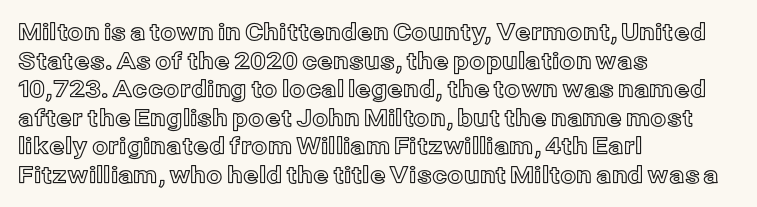
Q: Is the text italic (slanted)? A: No, it is upright.
Q: Is the text underlined? A: No.
Q: How is the paragraph aligned? A: Left-aligned.
Q: Is the spacing between letters normal or unusually wide? A: Normal.
